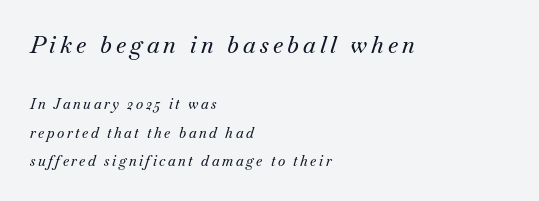
{"italic": "yes", "lean": "right", "slant_degrees": 18, "underline": "no", "align": "left", "line_spacing": "loose", "line_spacing_ratio": 2.03, "larger_block": "first", "size_ratio": 1.64, "glyph_px": 23}
